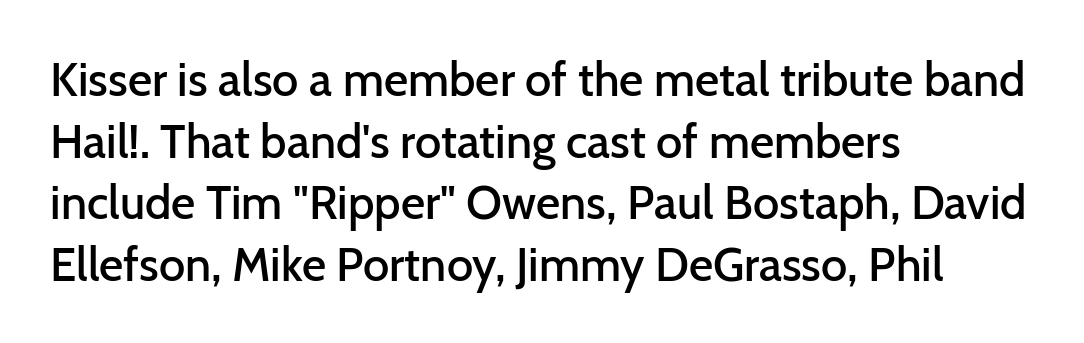
The image shows 47 px semibold sans-serif type, upright; set left-aligned, normal line spacing (1.31x), normal letter spacing, not underlined; low stroke contrast and a medium x-height.
